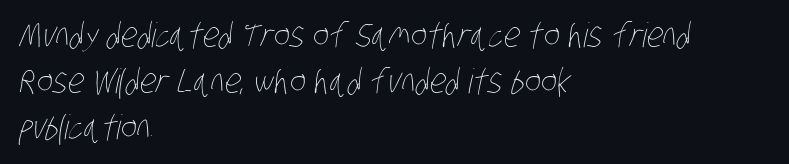
The image shows 34 px thin, condensed type; set left-aligned, normal line spacing (1.36x), normal letter spacing, not underlined; low stroke contrast and a large x-height.
